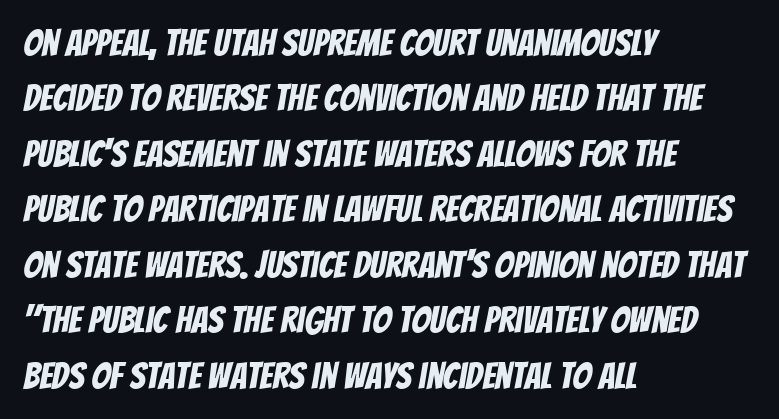
Is there much room between lines? A standard amount, neither cramped nor airy. Caption: multi-line text, flush left, ragged right. Each letter keeps its own natural width here, so spacing adapts to shape. The horizontal fit of the characters is conventional and even. Check the space under the baseline: it is left empty.
